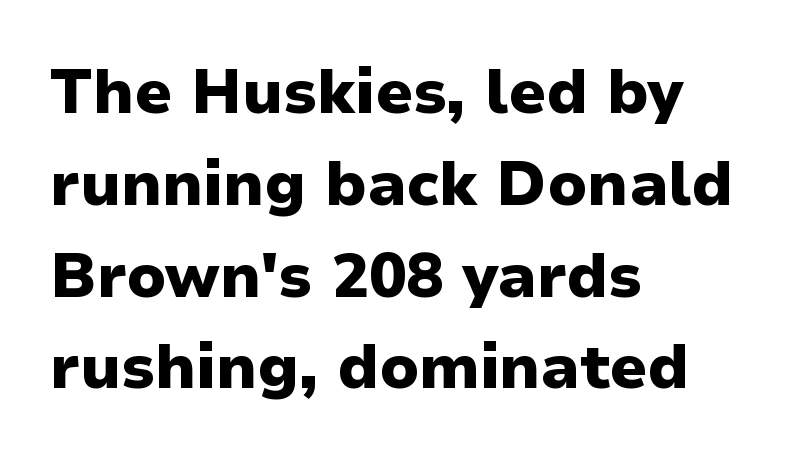
The image shows 62 px heavy sans-serif type, upright; set left-aligned, normal line spacing (1.48x), normal letter spacing, not underlined; low stroke contrast and a medium x-height.
